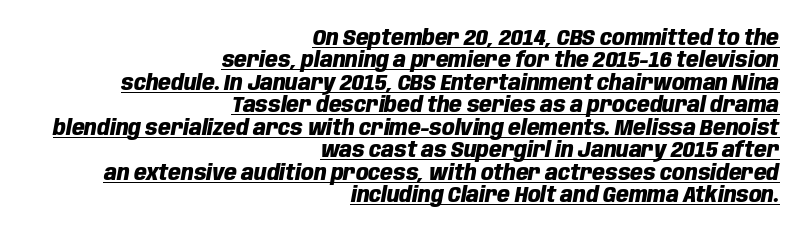
The image shows 22 px bold type, italic (leaning right); set right-aligned, tight line spacing (1.02x), normal letter spacing, underlined.
